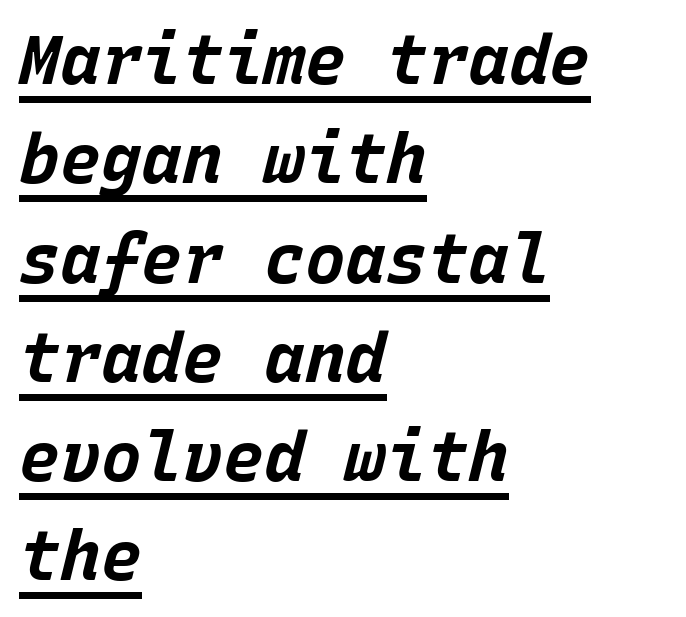
A typesetter would call this monospace, since all characters share one set width. I'd describe the lettering as bold — thick and assertive. The glyphs are accompanied by a horizontal stroke just below them. Italic: yes, the glyphs are oblique. Students, note that the glyphs here touch the page at normal intervals.
